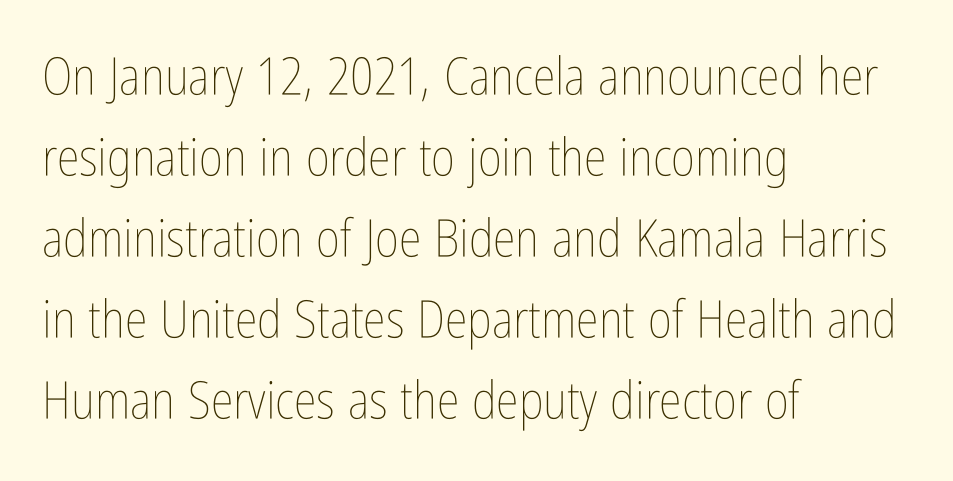
{"italic": "no", "bold": "no", "weight": "thin", "width": "condensed", "stroke_contrast": "low", "x_height": "medium", "monospaced": "no", "underline": "no", "align": "left", "line_spacing": "normal", "line_spacing_ratio": 1.56, "letter_spacing": "normal", "letter_spacing_em": 0.0, "glyph_px": 52}
